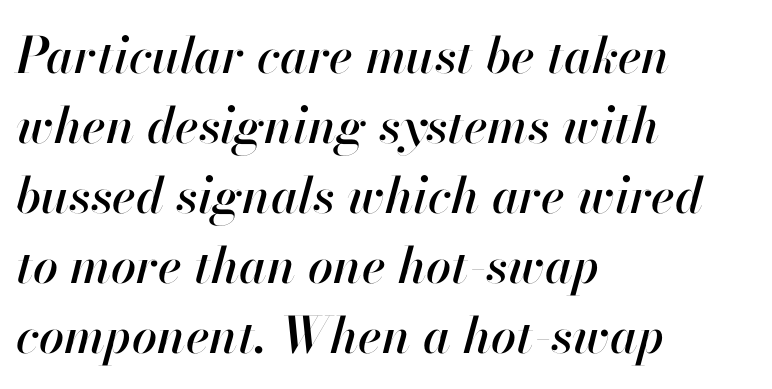
A typesetter would call this zero additional tracking. The glyphs look as if they've been sheared to an angle. This rendering features lettering with no underline. The vertical gap from one line to the next is medium. This sample has the flowing, uneven cadence of proportional lettering. Compared with a centered layout, this one pins lines to the left instead.
